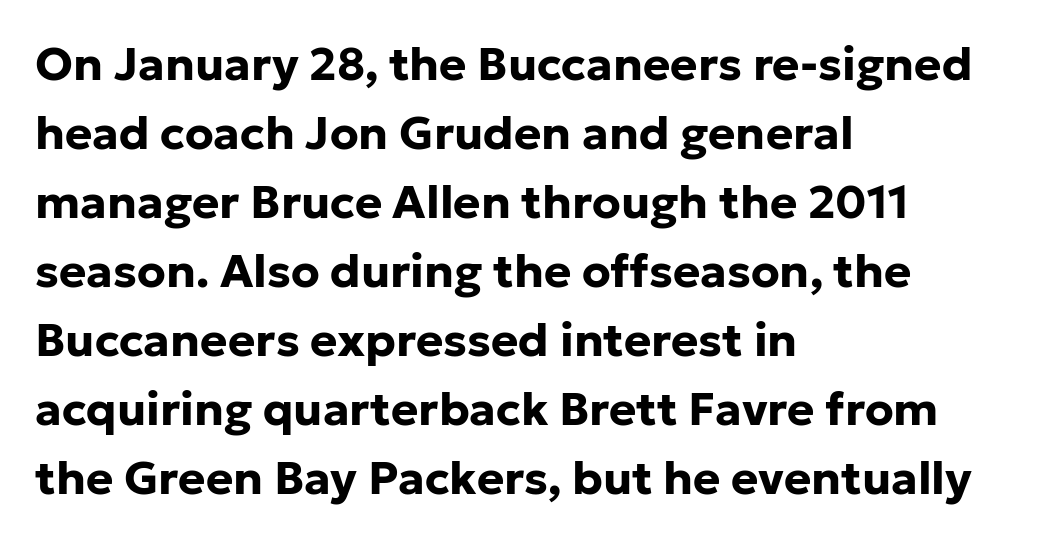
Q: Is the text bold? A: Yes.
Q: Is the text italic (slanted)? A: No, it is upright.
Q: Is the typeface a serif or a sans-serif typeface? A: Sans-serif.
Q: Is the text underlined? A: No.
Q: How is the paragraph aligned? A: Left-aligned.
Q: Is the spacing between letters normal or unusually wide? A: Normal.
Q: Is the spacing between lines tight, normal or loose? A: Normal.
Q: Width (condensed, normal, or wide)? A: Normal.
Q: Stroke contrast? A: Low.
Q: x-height? A: Medium.
Q: Monospaced? A: No.
